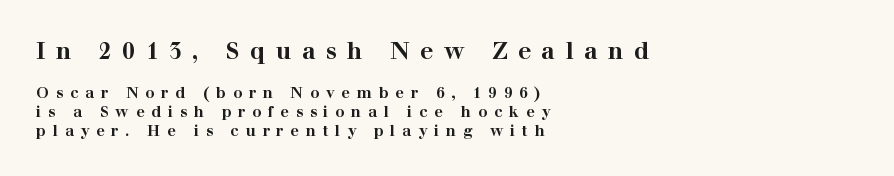
Q: Is the text bold? A: Yes.
Q: Is the text italic (slanted)? A: No, it is upright.
Q: Is the text underlined? A: No.
Q: How is the paragraph aligned? A: Left-aligned.
Q: Is the spacing between letters normal or unusually wide? A: Unusually wide.
Q: Is the spacing between lines tight, normal or loose? A: Normal.
Q: Which block of text is set in a larger size, the first (top) or the second (bottom)? A: The first (top) one.
